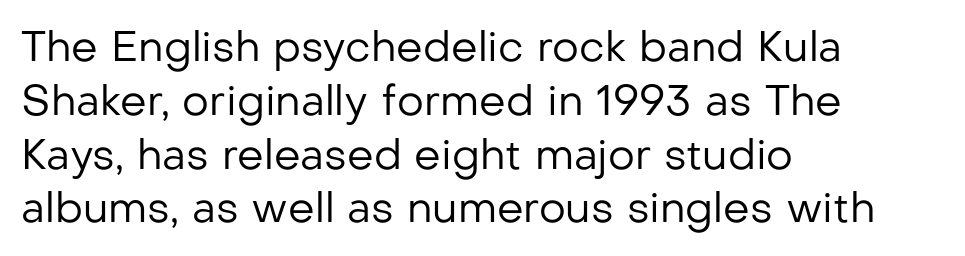
The image shows 42 px regular-weight sans-serif type, upright; set left-aligned, normal line spacing (1.28x), normal letter spacing, not underlined; low stroke contrast and a medium x-height.
